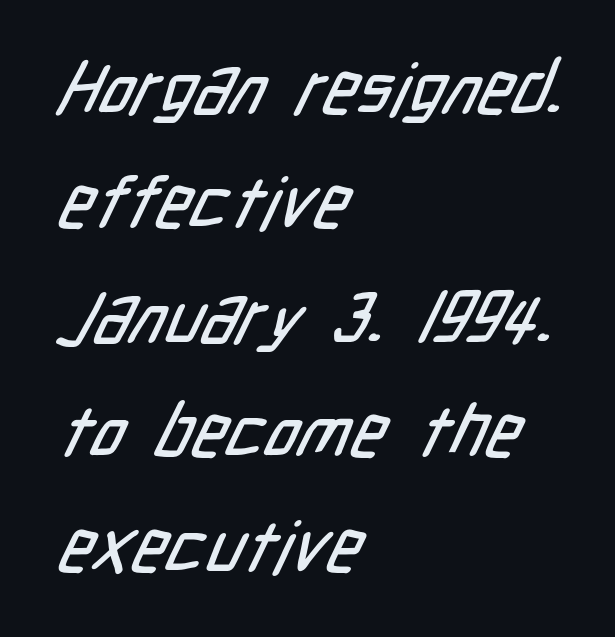
Q: Is the typeface a serif or a sans-serif typeface? A: Sans-serif.
Q: Is the text underlined? A: No.
Q: How is the paragraph aligned? A: Left-aligned.
Q: Is the spacing between letters normal or unusually wide? A: Normal.
Q: Is the spacing between lines tight, normal or loose? A: Normal.
Q: Width (condensed, normal, or wide)? A: Condensed.
Q: Stroke contrast? A: Low.
Q: x-height? A: Medium.
Q: Monospaced? A: No.
